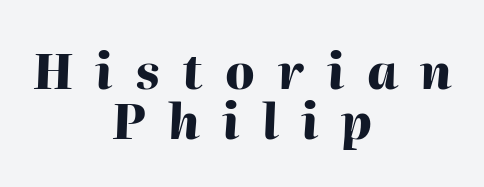
{"italic": "yes", "lean": "right", "slant_degrees": 2, "bold": "yes", "weight": "heavy", "width": "normal", "stroke_contrast": "high", "x_height": "medium", "monospaced": "no", "underline": "no", "align": "center", "line_spacing": "tight", "line_spacing_ratio": 1.05, "letter_spacing": "wide", "letter_spacing_em": 0.47, "glyph_px": 48}
